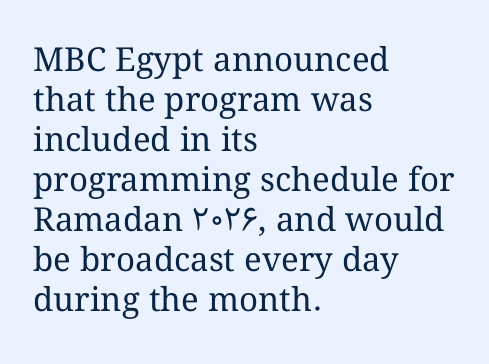
The image shows 33 px regular-weight type, upright; set left-aligned, line spacing 1.21x, normal letter spacing, not underlined; medium stroke contrast and a medium x-height.
